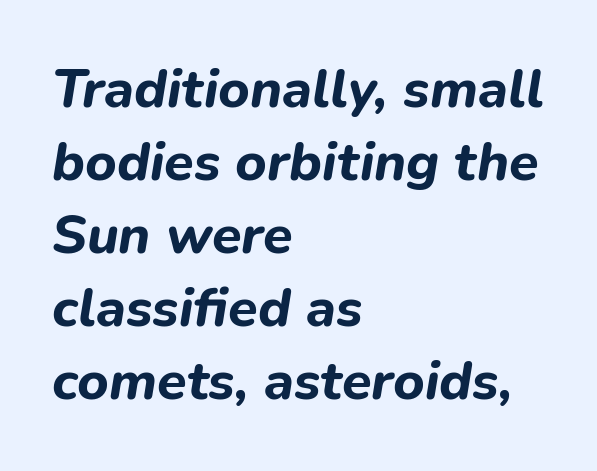
Q: Is the text bold? A: Yes.
Q: Is the text italic (slanted)? A: Yes, it leans right by about 9 degrees.
Q: Is the text underlined? A: No.
Q: How is the paragraph aligned? A: Left-aligned.
Q: Is the spacing between letters normal or unusually wide? A: Normal.
Q: Is the spacing between lines tight, normal or loose? A: Normal.
Q: Width (condensed, normal, or wide)? A: Normal.
Q: Stroke contrast? A: Low.
Q: x-height? A: Medium.
Q: Monospaced? A: No.
